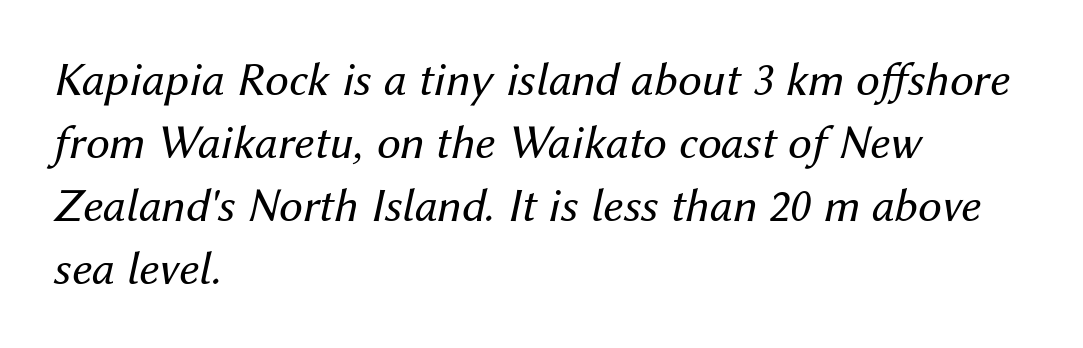
The image shows 48 px regular-weight type, italic (leaning right); set left-aligned, normal line spacing (1.31x), normal letter spacing, not underlined; medium stroke contrast and a medium x-height.
